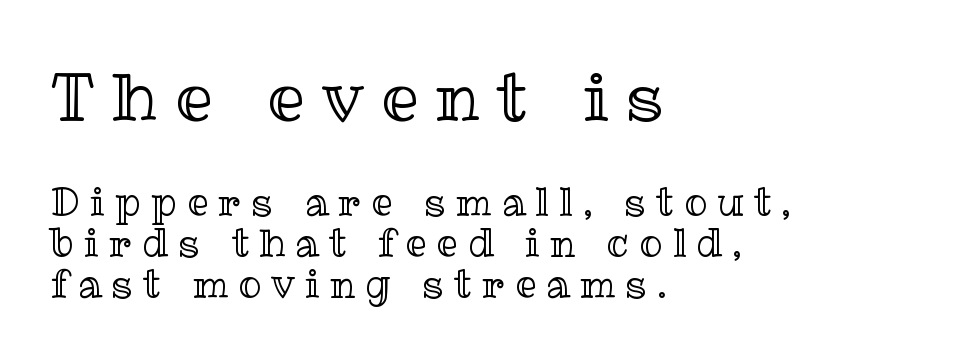
The image shows 66 px text type, upright; set left-aligned, tight line spacing (1.08x), unusually wide letter spacing (+0.27 em), not underlined; the first (top) block is 1.74x larger; a medium x-height.
